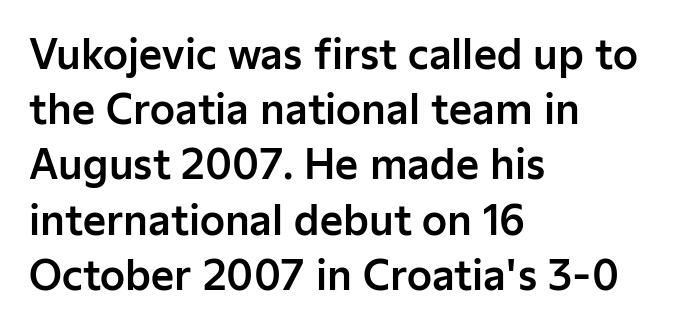
The image shows 40 px sans-serif type, upright; set left-aligned, normal line spacing (1.38x), normal letter spacing, not underlined; low stroke contrast and a medium x-height.
